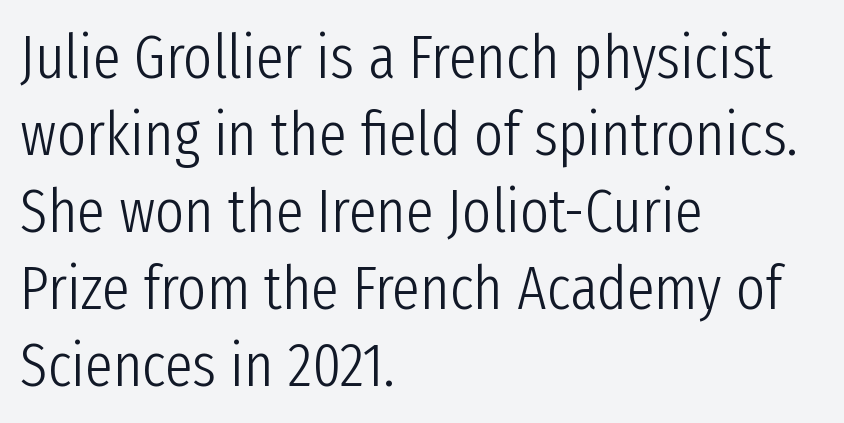
The image shows 62 px light, condensed sans-serif type, upright; set left-aligned, line spacing 1.24x, normal letter spacing, not underlined; low stroke contrast and a medium x-height.
